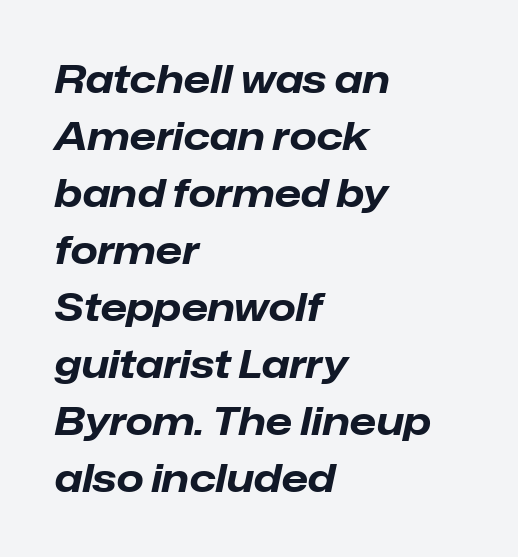
Q: Is the text bold? A: Yes.
Q: Is the text italic (slanted)? A: Yes, it leans right by about 12 degrees.
Q: Is the text underlined? A: No.
Q: How is the paragraph aligned? A: Left-aligned.
Q: Is the spacing between letters normal or unusually wide? A: Normal.
Q: Is the spacing between lines tight, normal or loose? A: Normal.
Q: Width (condensed, normal, or wide)? A: Normal.
Q: Stroke contrast? A: Low.
Q: x-height? A: Medium.
Q: Monospaced? A: No.
